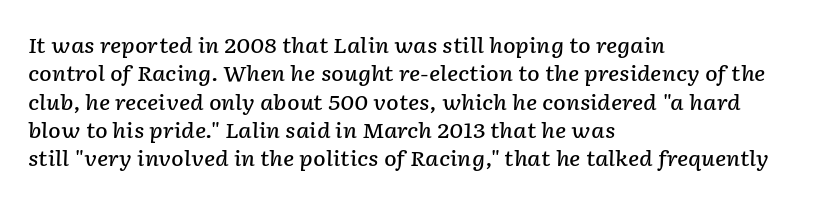
Does the copy run flush right? No — it runs flush left. Tall strokes in this sample are angled rather than plumb. A fair bit of extra ink — the face is semibold, not bold. Reading down the column, the eye jumps a familiar distance to each next line. These lines keep a tight, regular rhythm from letter to letter. Check the space under the baseline: it is left empty.
